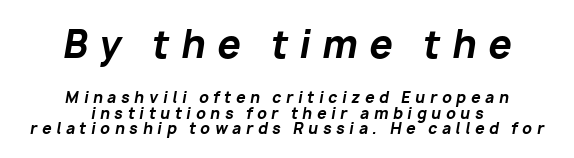
Do the characters align in a grid? No, the font is proportional. These lines are centered, leaving both edges ragged. The face used here has a pronounced slope to its letters. Bold? Absolutely — the strokes are thick and heavy. The strip under each line holds only bare page.
